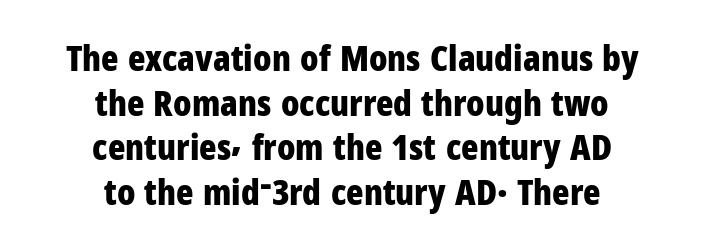
Q: Is the text bold? A: Yes.
Q: Is the text italic (slanted)? A: No, it is upright.
Q: Is the typeface a serif or a sans-serif typeface? A: Sans-serif.
Q: Is the text underlined? A: No.
Q: How is the paragraph aligned? A: Centered.
Q: Is the spacing between letters normal or unusually wide? A: Normal.
Q: Width (condensed, normal, or wide)? A: Condensed.
Q: Stroke contrast? A: Low.
Q: x-height? A: Medium.
Q: Monospaced? A: No.
